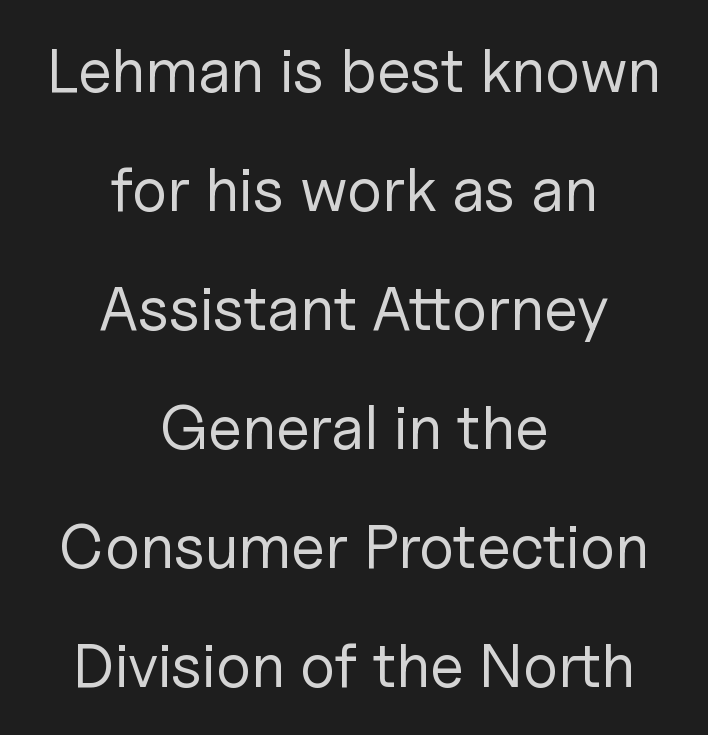
{"serif": "no", "italic": "no", "bold": "no", "weight": "regular", "width": "normal", "stroke_contrast": "low", "x_height": "medium", "monospaced": "no", "underline": "no", "align": "center", "line_spacing": "loose", "line_spacing_ratio": 1.92, "letter_spacing": "normal", "letter_spacing_em": 0.0, "glyph_px": 62}
